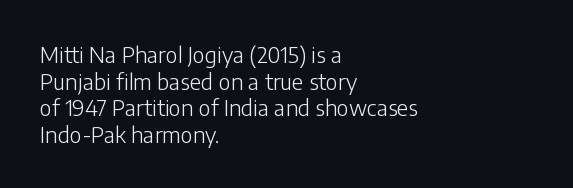
{"italic": "no", "bold": "no", "underline": "no", "align": "left", "line_spacing_ratio": 1.21, "letter_spacing": "normal", "letter_spacing_em": 0.0, "glyph_px": 22}
